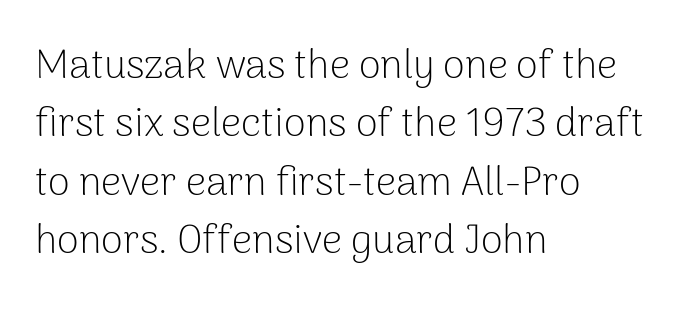
Q: Is the text bold? A: No.
Q: Is the text italic (slanted)? A: No, it is upright.
Q: Is the typeface a serif or a sans-serif typeface? A: Sans-serif.
Q: Is the text underlined? A: No.
Q: How is the paragraph aligned? A: Left-aligned.
Q: Is the spacing between letters normal or unusually wide? A: Normal.
Q: Is the spacing between lines tight, normal or loose? A: Normal.
Q: Width (condensed, normal, or wide)? A: Normal.
Q: Stroke contrast? A: Low.
Q: x-height? A: Medium.
Q: Monospaced? A: No.
